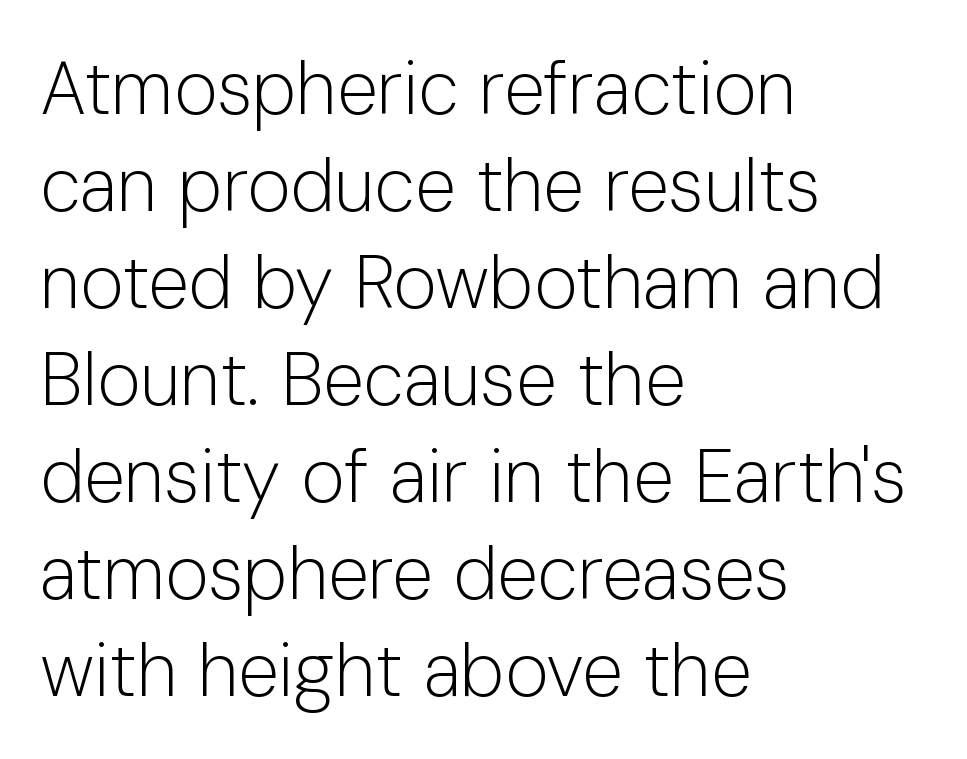
The image shows 74 px light sans-serif type, upright; set left-aligned, normal line spacing (1.31x), normal letter spacing, not underlined; low stroke contrast and a medium x-height.
